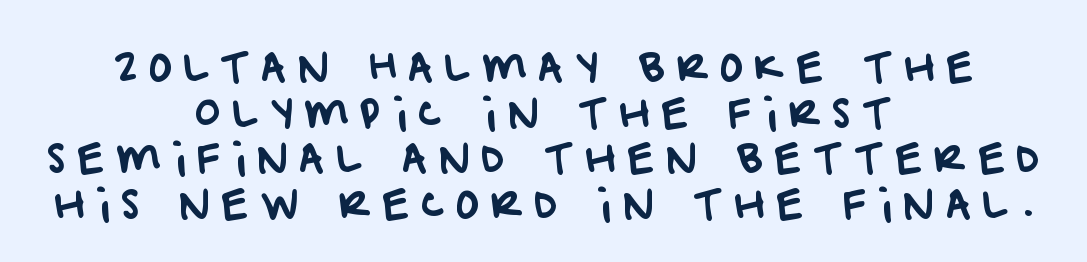
{"serif": "no", "width": "normal", "stroke_contrast": "low", "x_height": "large", "monospaced": "no", "underline": "no", "align": "center", "line_spacing_ratio": 1.17, "letter_spacing": "wide", "letter_spacing_em": 0.29, "glyph_px": 39}
